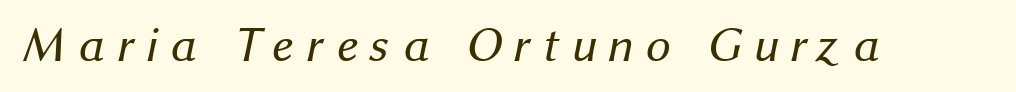
Q: Is the text bold? A: No.
Q: Is the typeface a serif or a sans-serif typeface? A: Sans-serif.
Q: Is the text underlined? A: No.
Q: Is the spacing between letters normal or unusually wide? A: Unusually wide.
Q: Width (condensed, normal, or wide)? A: Normal.
Q: Stroke contrast? A: Medium.
Q: x-height? A: Medium.
Q: Monospaced? A: No.
